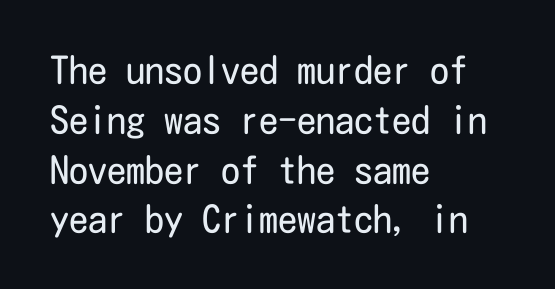
The block of text has a typical density, with ordinary space between rows. Nobody drew a line under any word here. The type family on display is of the sans-serif kind. Do the letters lean? They stand straight. Weight class: somewhere from thin through regular. The rag falls on the right side of this text block.
